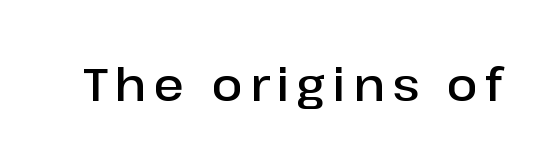
No italicization has been applied; the sample stays upright. This sample has the flowing, uneven cadence of proportional lettering. Nope, no serifs anywhere on these letters. Words float on clear page, feet unadorned.
